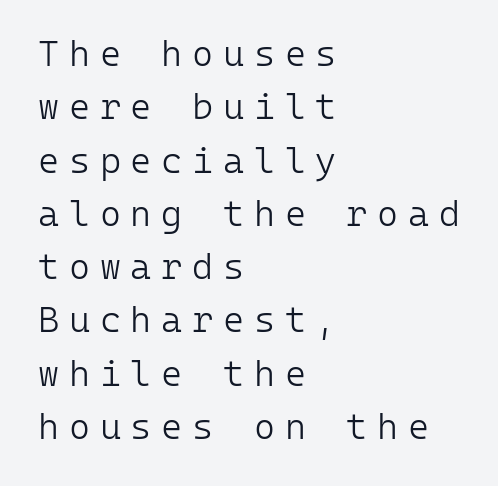
{"serif": "no", "italic": "no", "bold": "no", "weight": "light", "width": "normal", "stroke_contrast": "low", "x_height": "medium", "monospaced": "yes", "underline": "no", "align": "left", "line_spacing": "normal", "line_spacing_ratio": 1.48, "letter_spacing": "wide", "letter_spacing_em": 0.27, "glyph_px": 36}
